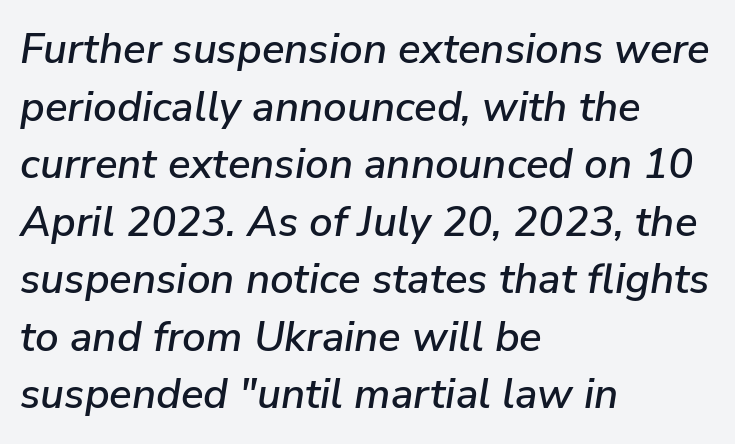
The image shows 42 px text type, italic (leaning right); set left-aligned, normal line spacing (1.37x), normal letter spacing, not underlined; low stroke contrast and a medium x-height.
